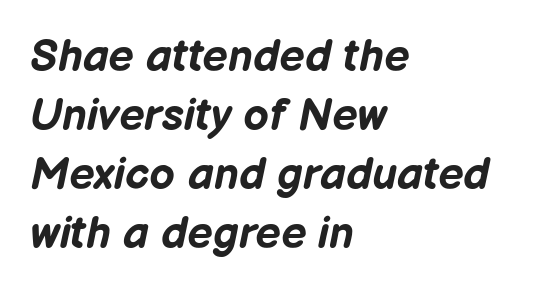
The rendering uses natural spacing where letterforms have individual widths. Line starts are locked; line ends wander. Every letter is thick-stroked: bold, no question. Descenders hang freely into open space. Nobody touched the tracking dial on this one. One glance says typical: line gaps are just what's usual.
